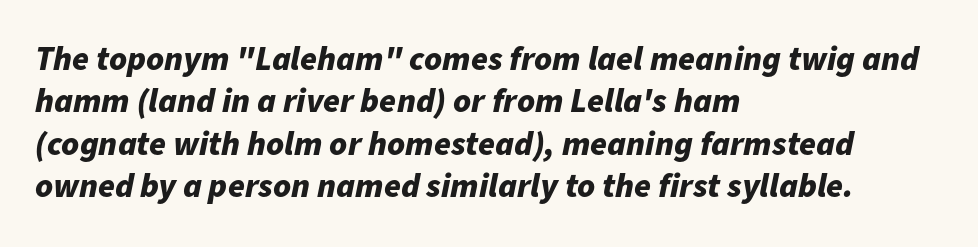
{"italic": "yes", "lean": "right", "slant_degrees": 11, "bold": "yes", "weight": "bold", "width": "normal", "stroke_contrast": "low", "x_height": "medium", "monospaced": "no", "underline": "no", "align": "left", "line_spacing": "normal", "line_spacing_ratio": 1.25, "letter_spacing": "normal", "letter_spacing_em": 0.0, "glyph_px": 34}
